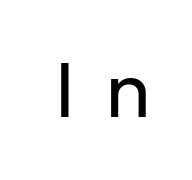
Q: Is the text bold? A: No.
Q: Is the text italic (slanted)? A: No, it is upright.
Q: Is the typeface a serif or a sans-serif typeface? A: Sans-serif.
Q: Is the text underlined? A: No.
Q: Is the spacing between letters normal or unusually wide? A: Unusually wide.
Q: Width (condensed, normal, or wide)? A: Normal.
Q: Stroke contrast? A: Low.
Q: x-height? A: Medium.
Q: Monospaced? A: No.
